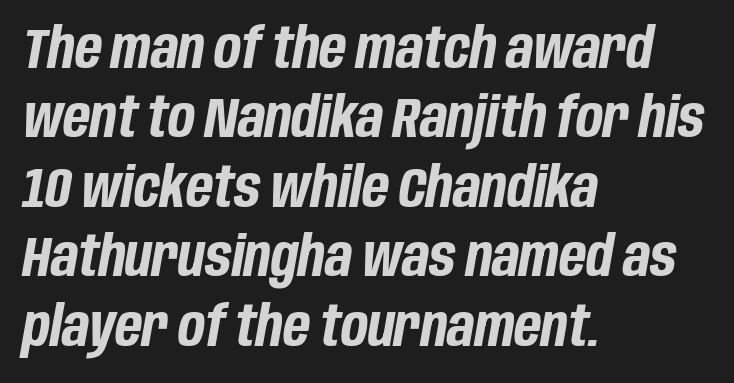
The typesetting leans heavy: a genuine bold. Default kerning and tracking; the words read as compact shapes. Reading down the block, your eye returns to a fixed left position each line. The face used here has a pronounced slope to its letters. You could not count columns in this text — the font is proportionally spaced. Plain, unruled lines of type.
